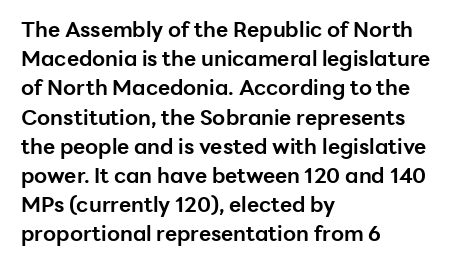
{"italic": "no", "bold": "yes", "underline": "no", "align": "left", "line_spacing": "normal", "line_spacing_ratio": 1.39, "letter_spacing": "normal", "letter_spacing_em": 0.0, "glyph_px": 21}
